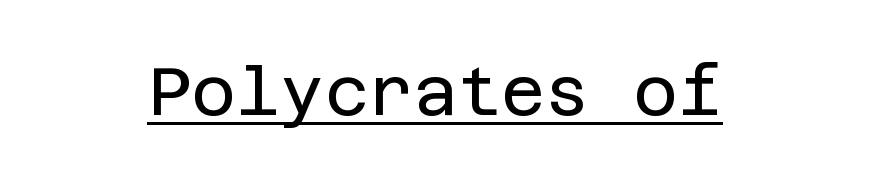
The image shows 68 px regular-weight sans-serif type, upright; set centered, normal letter spacing, underlined; low stroke contrast and a large x-height.
